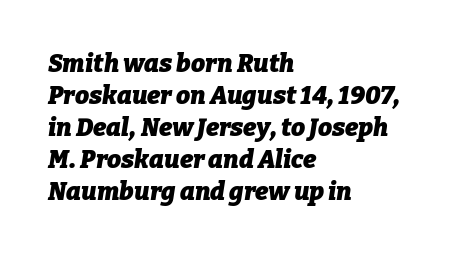
In CSS terms this would be text-align: left. A clean baseline with only descenders dipping below it. The axis of the letterforms is tilted away from vertical. The typesetting leans heavy: a genuine bold.
